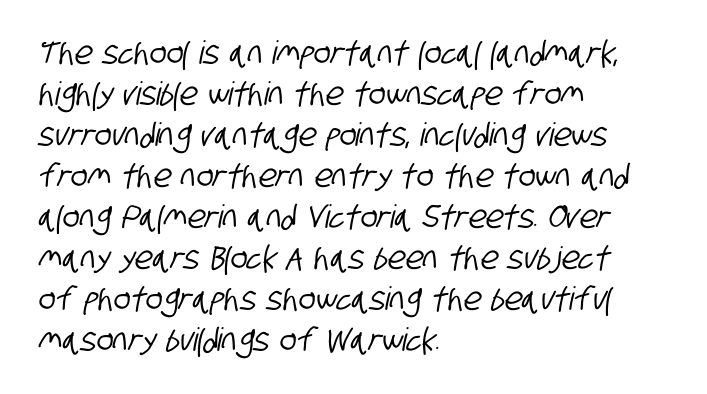
Tracking value appears to be zero — textbook default spacing. Unlike a traditional serif, this face leaves its strokes unadorned. The zone under the glyphs is completely vacant. Compared with typical paragraphs, the rows here are spaced about the same.
